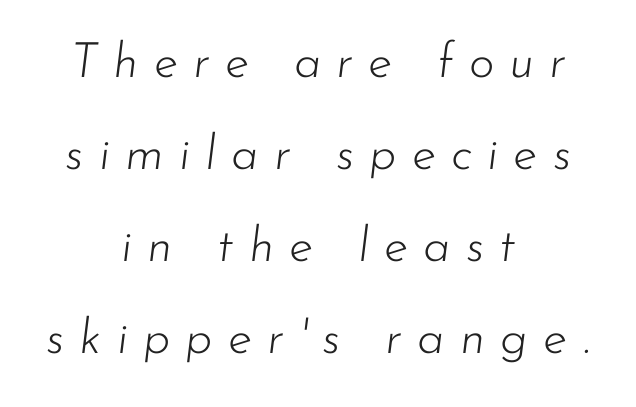
The image shows 49 px light type, italic (leaning right); set centered, line spacing 1.88x, unusually wide letter spacing (+0.31 em), not underlined; low stroke contrast and a small x-height.
